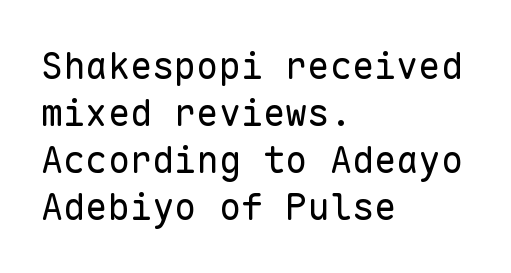
The type family on display is of the sans-serif kind. No letter is thick-stroked: the sample isn't bold. Vertically, the passage feels balanced, rows spaced as you'd expect. Every character here occupies the same horizontal width, giving the sample a typewriter-like rhythm. Here the glyphs are tracked normally, forming tight word shapes.
